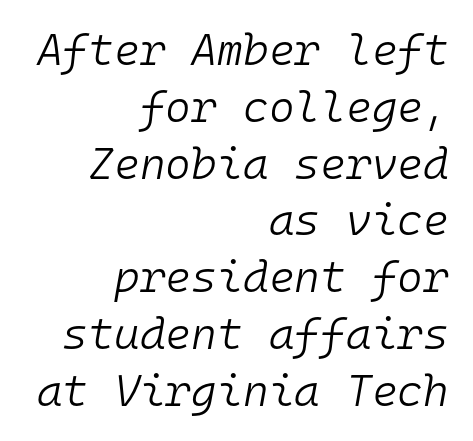
The image shows 44 px light type, italic (leaning right), monospaced; set right-aligned, normal line spacing (1.29x), normal letter spacing, not underlined; low stroke contrast and a medium x-height.
